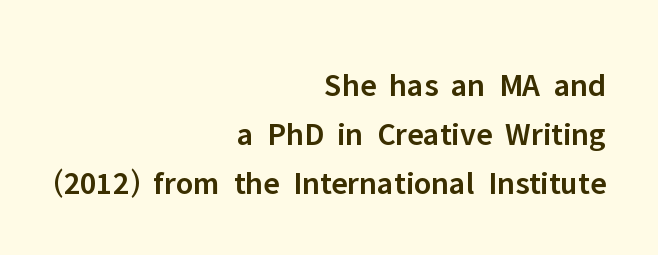
The image shows 33 px semibold sans-serif type, upright; set right-aligned, normal line spacing (1.49x), normal letter spacing, not underlined; low stroke contrast and a medium x-height.
